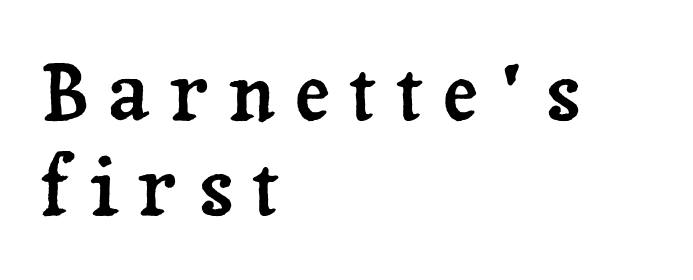
The image shows 80 px serif type, upright; set left-aligned, line spacing 1.19x, unusually wide letter spacing (+0.24 em), not underlined; low stroke contrast and a medium x-height.
